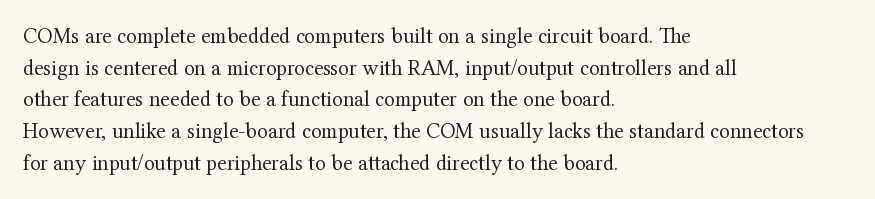
Ordinary non-slanted type is in use. Whoever set this chose a conventional vertical rhythm. Nothing unusual about the tracking: characters are spaced as the font intends. Every row of glyphs begins at an identical x-position on the left.
